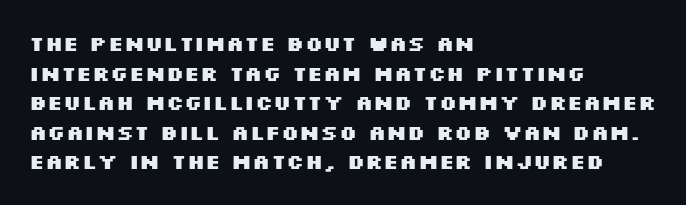
The vertical gap from one line to the next is medium. Beneath every word, the page is bare. Nothing unusual about the tracking: characters are spaced as the font intends. Its strokes are broad and dark, the hallmark of bold type. This sample uses an upright cut, with every glyph sitting square on the baseline. If you drew a ruler down the left edge, every line would touch it.
